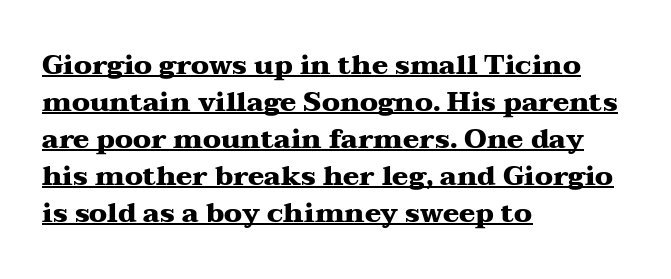
{"italic": "no", "bold": "yes", "underline": "yes", "align": "left", "line_spacing": "normal", "line_spacing_ratio": 1.37, "letter_spacing": "normal", "letter_spacing_em": 0.0, "glyph_px": 27}
